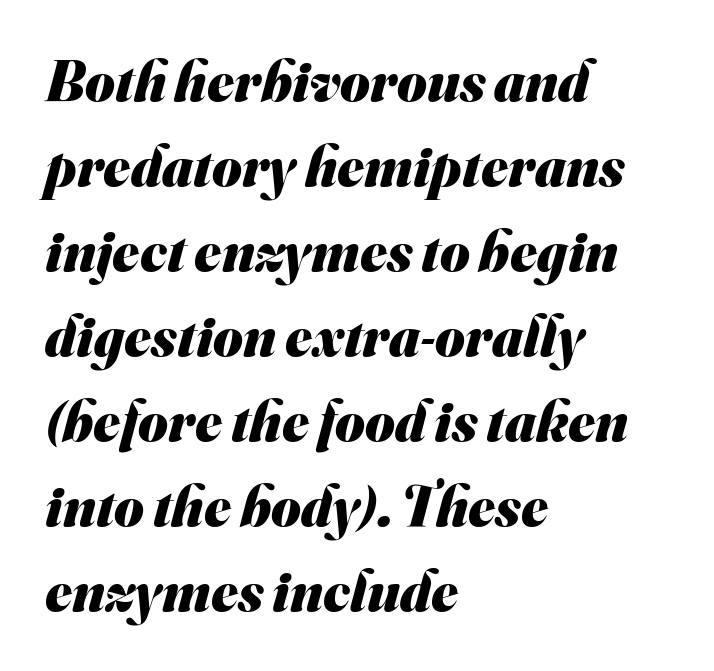
{"serif": "no", "bold": "yes", "weight": "heavy", "width": "normal", "stroke_contrast": "medium", "x_height": "small", "monospaced": "no", "underline": "no", "align": "left", "line_spacing": "normal", "line_spacing_ratio": 1.49, "letter_spacing": "normal", "letter_spacing_em": 0.0, "glyph_px": 57}
